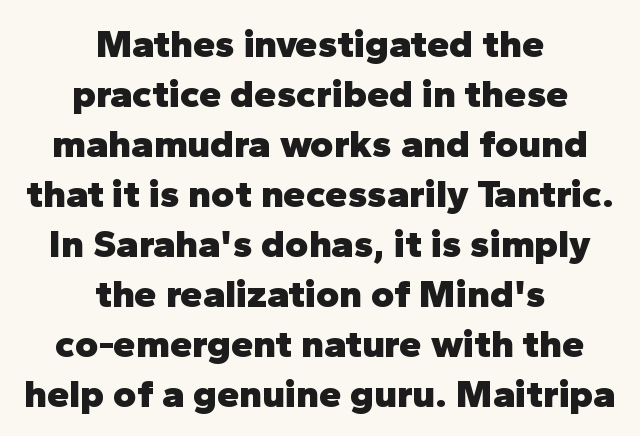
{"serif": "no", "italic": "no", "bold": "yes", "weight": "heavy", "width": "normal", "stroke_contrast": "low", "x_height": "medium", "monospaced": "no", "underline": "no", "align": "center", "line_spacing": "normal", "line_spacing_ratio": 1.25, "letter_spacing": "normal", "letter_spacing_em": 0.0, "glyph_px": 40}
